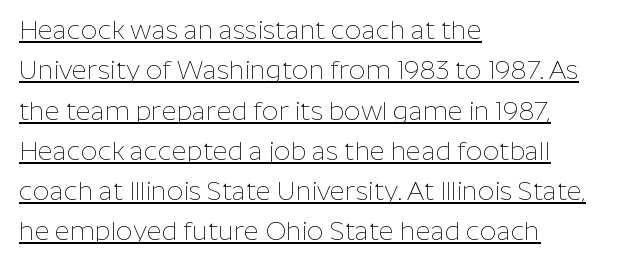
Q: Is the text bold? A: No.
Q: Is the text italic (slanted)? A: No, it is upright.
Q: Is the text underlined? A: Yes.
Q: How is the paragraph aligned? A: Left-aligned.
Q: Is the spacing between letters normal or unusually wide? A: Normal.
Q: Is the spacing between lines tight, normal or loose? A: Normal.
